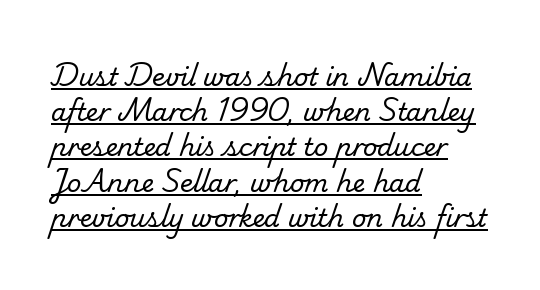
Compared with undecorated copy, this sample adds a rule below the words. The font is comparable to plain body text, perhaps lighter. Students, note that the glyphs here touch the page at normal intervals. Is the block centered? No — it sits flush against the left margin. The leading is moderate, giving the passage an even texture.
